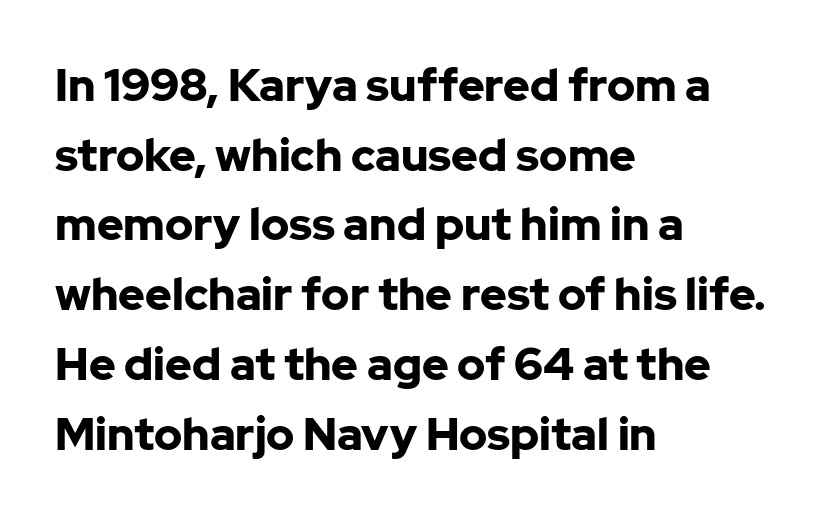
The image shows 45 px bold sans-serif type, upright; set left-aligned, normal line spacing (1.55x), normal letter spacing, not underlined; low stroke contrast and a medium x-height.
